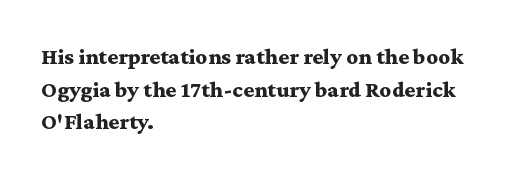
Here the glyphs are tracked normally, forming tight word shapes. One-word summary of the alignment: left. In terms of posture, this sample is upright. Notice how thick the strokes are: this is what a full bold looks like. The lines sit at an ordinary, default distance from one another.
